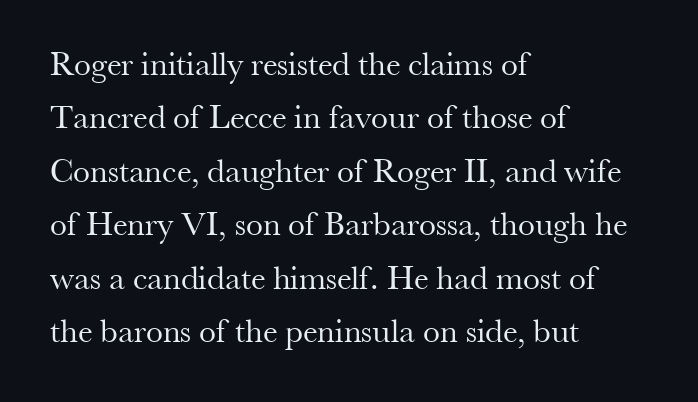
Q: Is the text bold? A: No.
Q: Is the text italic (slanted)? A: No, it is upright.
Q: Is the typeface a serif or a sans-serif typeface? A: Serif.
Q: Is the text underlined? A: No.
Q: How is the paragraph aligned? A: Left-aligned.
Q: Is the spacing between letters normal or unusually wide? A: Normal.
Q: Is the spacing between lines tight, normal or loose? A: Normal.
Q: Width (condensed, normal, or wide)? A: Normal.
Q: Stroke contrast? A: Medium.
Q: x-height? A: Small.
Q: Monospaced? A: No.
